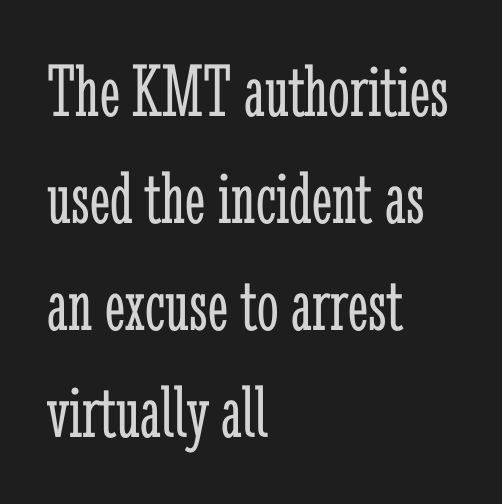
The image shows 77 px light, condensed serif type, upright; set left-aligned, normal line spacing (1.39x), normal letter spacing, not underlined; low stroke contrast and a medium x-height.
